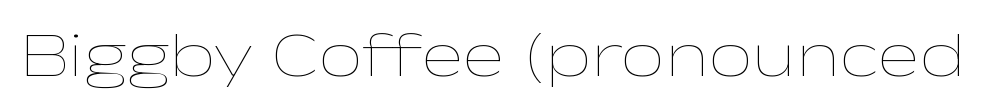
The image shows 63 px thin, wide type, upright; set normal letter spacing, not underlined; low stroke contrast and a medium x-height.
